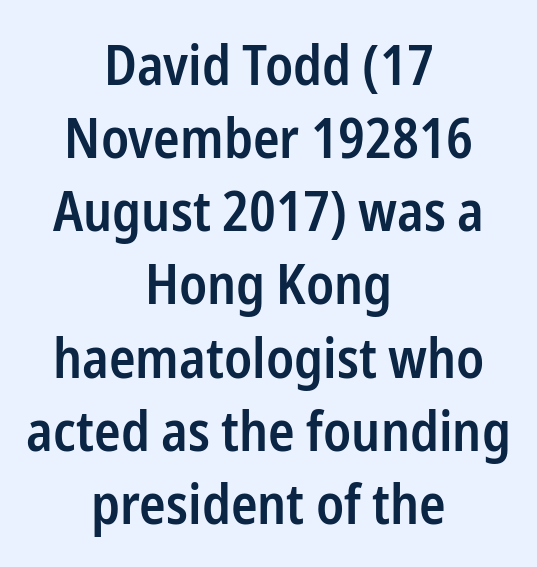
The image shows 55 px semibold, condensed sans-serif type, upright; set centered, normal line spacing (1.33x), normal letter spacing, not underlined; low stroke contrast and a medium x-height.
